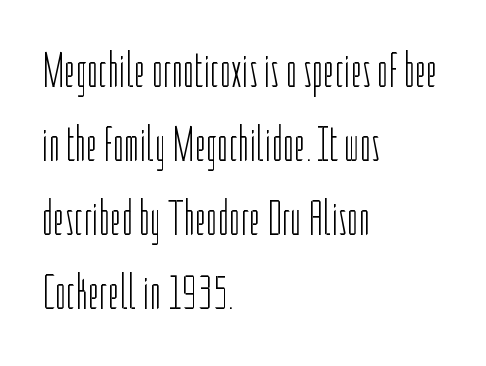
The image shows 49 px light, condensed sans-serif type, upright; set left-aligned, normal line spacing (1.51x), normal letter spacing, not underlined; low stroke contrast and a medium x-height.
